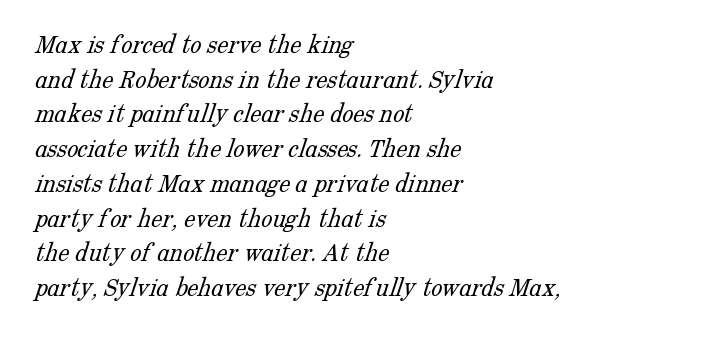
Q: Is the text bold? A: No.
Q: Is the typeface a serif or a sans-serif typeface? A: Serif.
Q: Is the text underlined? A: No.
Q: How is the paragraph aligned? A: Left-aligned.
Q: Is the spacing between letters normal or unusually wide? A: Normal.
Q: Width (condensed, normal, or wide)? A: Normal.
Q: Stroke contrast? A: Low.
Q: x-height? A: Medium.
Q: Monospaced? A: No.
